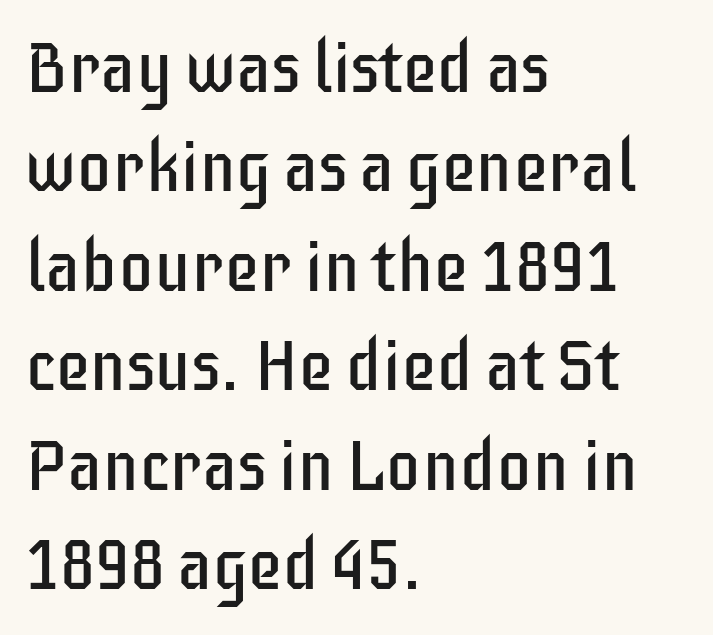
Q: Is the text bold? A: No.
Q: Is the text italic (slanted)? A: No, it is upright.
Q: Is the typeface a serif or a sans-serif typeface? A: Sans-serif.
Q: Is the text underlined? A: No.
Q: How is the paragraph aligned? A: Left-aligned.
Q: Is the spacing between letters normal or unusually wide? A: Normal.
Q: Is the spacing between lines tight, normal or loose? A: Normal.
Q: Width (condensed, normal, or wide)? A: Condensed.
Q: Stroke contrast? A: Low.
Q: x-height? A: Large.
Q: Monospaced? A: No.
